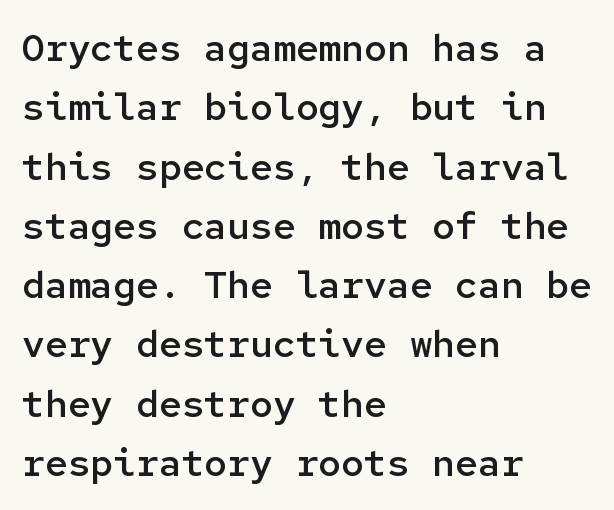
Q: Is the text bold? A: Semi-bold.
Q: Is the text italic (slanted)? A: No, it is upright.
Q: Is the typeface a serif or a sans-serif typeface? A: Sans-serif.
Q: Is the text underlined? A: No.
Q: How is the paragraph aligned? A: Left-aligned.
Q: Is the spacing between letters normal or unusually wide? A: Normal.
Q: Is the spacing between lines tight, normal or loose? A: Normal.
Q: Width (condensed, normal, or wide)? A: Normal.
Q: Stroke contrast? A: Low.
Q: x-height? A: Medium.
Q: Monospaced? A: Yes.
